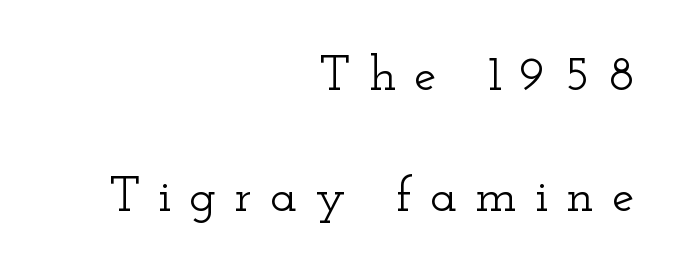
{"serif": "yes", "italic": "no", "width": "wide", "stroke_contrast": "low", "x_height": "small", "monospaced": "no", "underline": "no", "align": "right", "line_spacing": "loose", "line_spacing_ratio": 2.43, "letter_spacing": "wide", "letter_spacing_em": 0.36, "glyph_px": 50}
